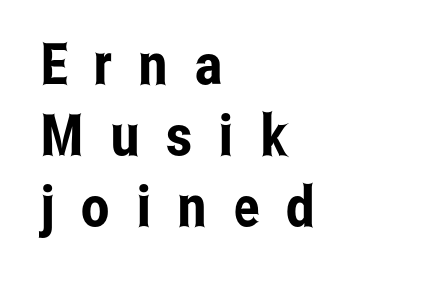
Q: Is the text italic (slanted)? A: No, it is upright.
Q: Is the typeface a serif or a sans-serif typeface? A: Sans-serif.
Q: Is the text underlined? A: No.
Q: How is the paragraph aligned? A: Left-aligned.
Q: Is the spacing between letters normal or unusually wide? A: Unusually wide.
Q: Is the spacing between lines tight, normal or loose? A: Normal.
Q: Width (condensed, normal, or wide)? A: Condensed.
Q: Stroke contrast? A: Low.
Q: x-height? A: Medium.
Q: Monospaced? A: No.
